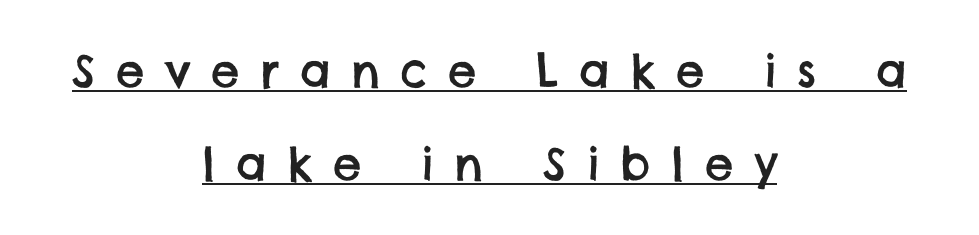
The image shows 45 px sans-serif type; set centered, loose line spacing (2.07x), unusually wide letter spacing (+0.46 em), underlined; low stroke contrast and a large x-height.
